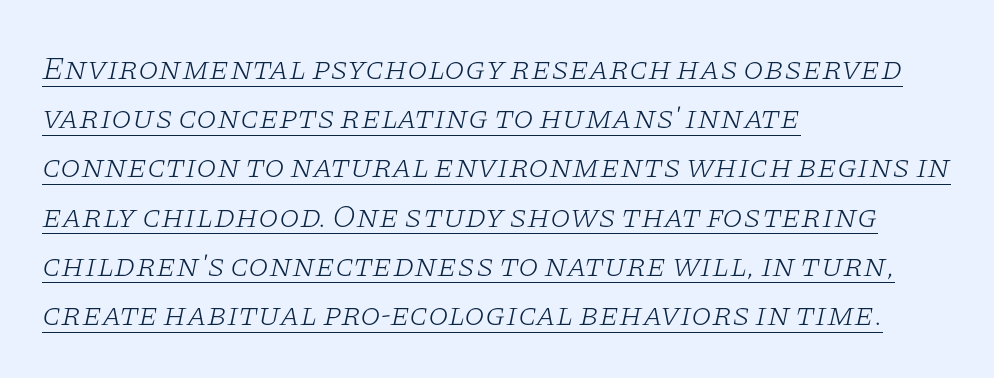
{"serif": "yes", "italic": "yes", "lean": "right", "slant_degrees": 11, "bold": "no", "weight": "light", "width": "wide", "stroke_contrast": "low", "x_height": "large", "monospaced": "no", "underline": "yes", "align": "left", "line_spacing": "normal", "line_spacing_ratio": 1.49, "letter_spacing": "normal", "letter_spacing_em": 0.0, "glyph_px": 33}
